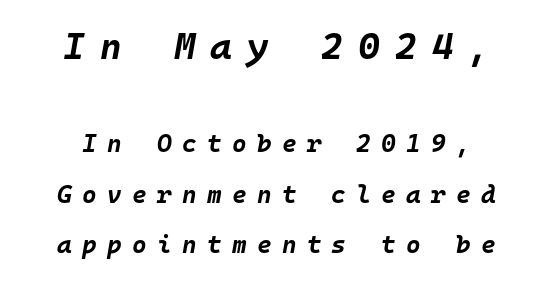
Does the bottom block carry the larger type? No, the top block does. The whitespace from short lines is split evenly between both sides. Widely set lines give the paragraph a tall, airy silhouette. Observe the lean: these are italic letterforms. Characters follow at a spacing far wider than the type designer built in.
